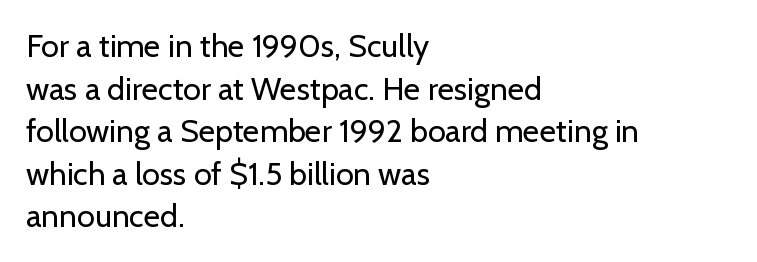
{"serif": "no", "italic": "no", "bold": "no", "weight": "regular", "width": "normal", "stroke_contrast": "low", "x_height": "medium", "monospaced": "no", "underline": "no", "align": "left", "line_spacing": "normal", "line_spacing_ratio": 1.33, "letter_spacing": "normal", "letter_spacing_em": 0.0, "glyph_px": 32}
